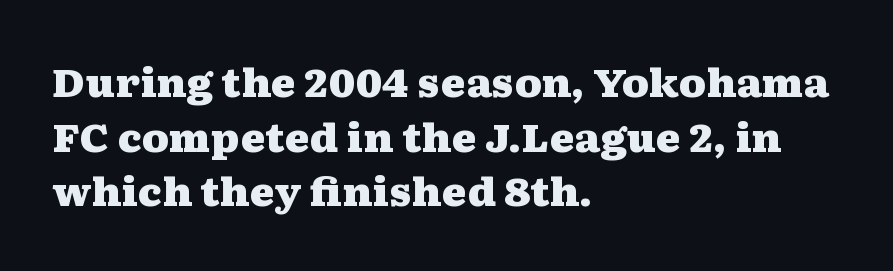
The leading is moderate, giving the passage an even texture. Posture: vertical. The space beneath each line is pristine and unruled. Letterform terminals end in serifs throughout the passage. Proportional: the letters do not fall into vertical columns. How heavy is the stroke? Heavy — this is a bold.
